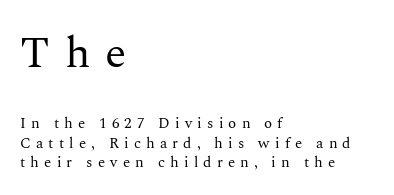
Q: Is the text bold? A: No.
Q: Is the text italic (slanted)? A: No, it is upright.
Q: Is the typeface a serif or a sans-serif typeface? A: Serif.
Q: Is the text underlined? A: No.
Q: How is the paragraph aligned? A: Left-aligned.
Q: Is the spacing between letters normal or unusually wide? A: Unusually wide.
Q: Is the spacing between lines tight, normal or loose? A: Normal.
Q: Which block of text is set in a larger size, the first (top) or the second (bottom)? A: The first (top) one.
Q: Width (condensed, normal, or wide)? A: Normal.
Q: Stroke contrast? A: Medium.
Q: x-height? A: Medium.
Q: Monospaced? A: No.
